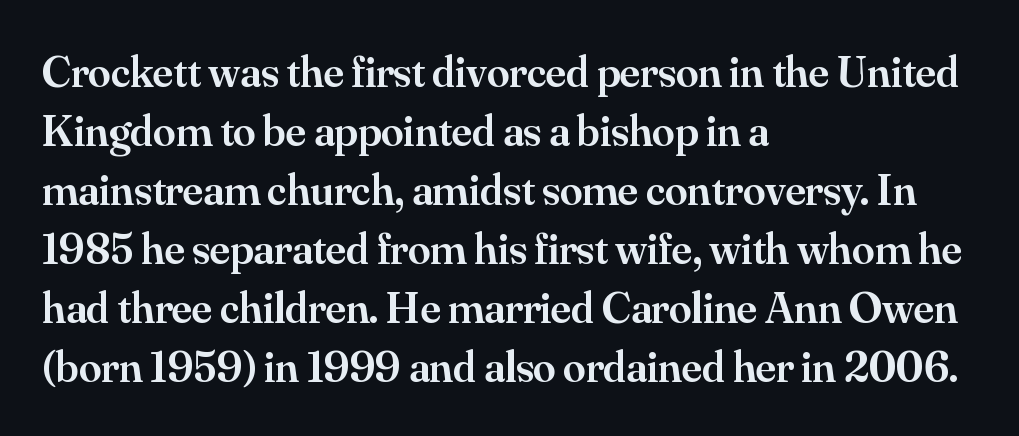
The image shows 45 px semibold serif type, upright; set left-aligned, normal line spacing (1.31x), normal letter spacing, not underlined; medium stroke contrast and a small x-height.
